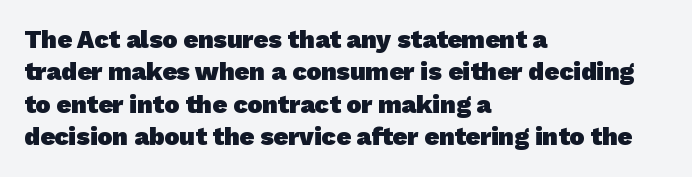
Q: Is the text bold? A: Yes.
Q: Is the text underlined? A: No.
Q: How is the paragraph aligned? A: Left-aligned.
Q: Is the spacing between letters normal or unusually wide? A: Normal.
Q: Is the spacing between lines tight, normal or loose? A: Normal.
